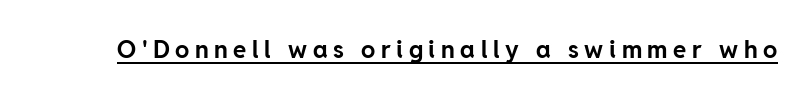
The image shows 24 px bold type, upright; set unusually wide letter spacing (+0.23 em), underlined.
